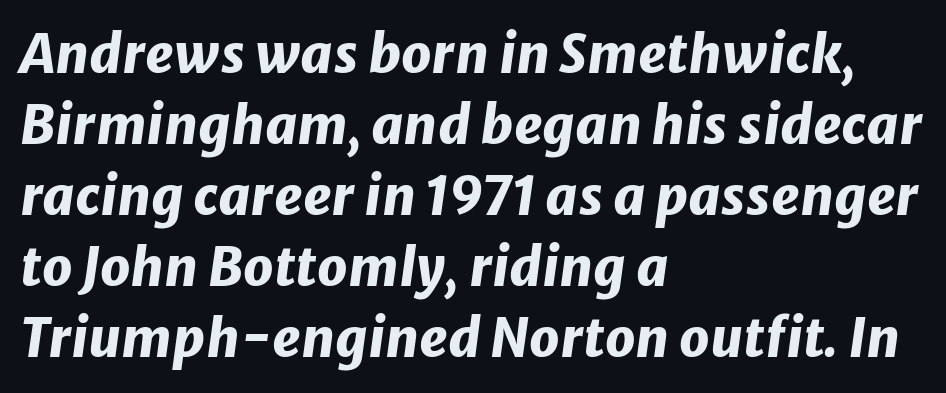
The image shows 53 px heavy type, italic (leaning right); set left-aligned, normal line spacing (1.34x), normal letter spacing, not underlined; low stroke contrast and a medium x-height.
